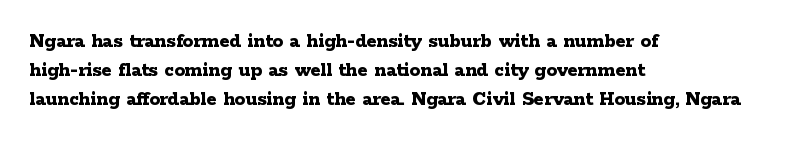
Leftover space on each line is placed entirely after the last word. The baseline area is clear. Tracking value appears to be zero — textbook default spacing. Is the type bold? Yes — the strokes are clearly thick and heavy.
